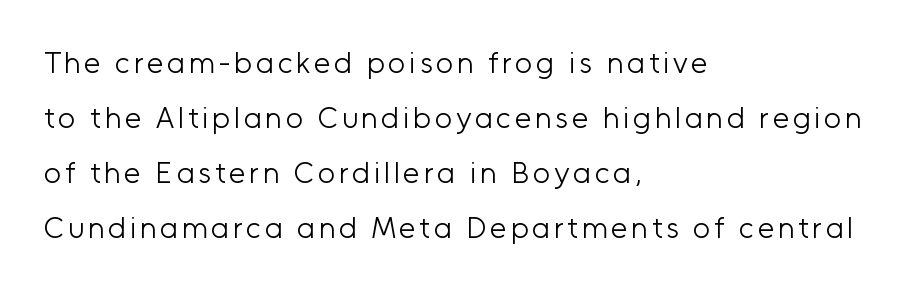
The image shows 30 px light sans-serif type, upright; set left-aligned, line spacing 1.83x, not underlined; low stroke contrast and a medium x-height.
